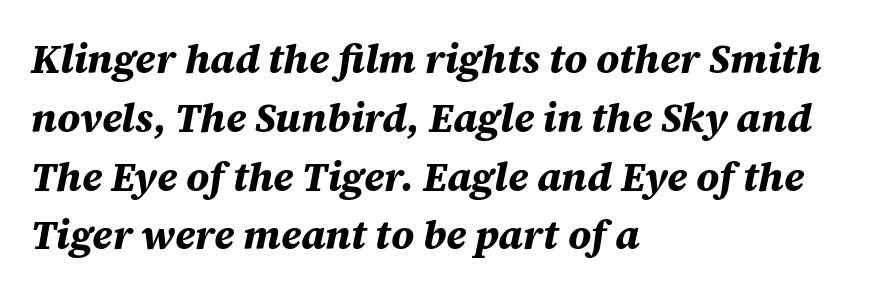
The image shows 40 px bold type, italic (leaning right); set left-aligned, normal line spacing (1.47x), normal letter spacing, not underlined; medium stroke contrast and a large x-height.
